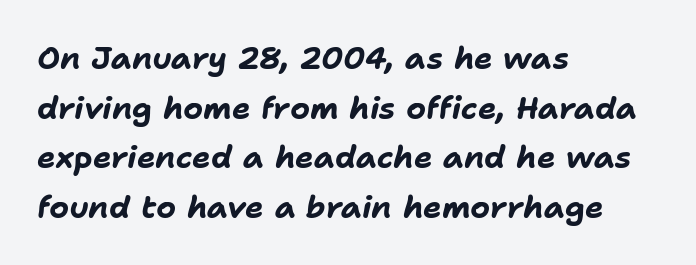
Q: Is the text bold? A: Yes.
Q: Is the text italic (slanted)? A: Yes, it leans right by about 11 degrees.
Q: Is the text underlined? A: No.
Q: How is the paragraph aligned? A: Left-aligned.
Q: Is the spacing between letters normal or unusually wide? A: Normal.
Q: Is the spacing between lines tight, normal or loose? A: Normal.
Q: Width (condensed, normal, or wide)? A: Normal.
Q: Stroke contrast? A: Low.
Q: x-height? A: Medium.
Q: Monospaced? A: No.
